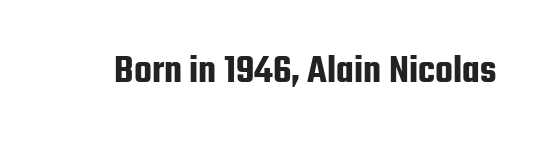
The image shows 41 px condensed sans-serif type, upright; set normal letter spacing, not underlined; low stroke contrast and a medium x-height.
